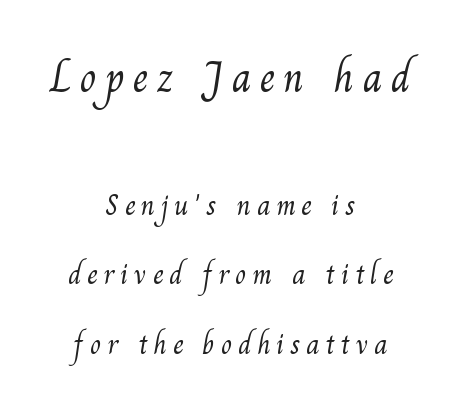
{"serif": "yes", "bold": "no", "weight": "light", "width": "normal", "stroke_contrast": "medium", "x_height": "small", "monospaced": "no", "underline": "no", "align": "center", "line_spacing": "loose", "line_spacing_ratio": 2.4, "letter_spacing": "wide", "letter_spacing_em": 0.2, "larger_block": "first", "size_ratio": 1.48, "glyph_px": 43}
